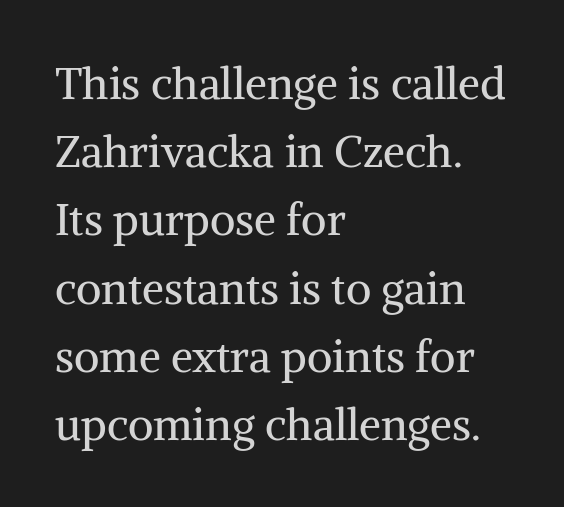
Looks like regular typesetting: each glyph gets only the width it needs. Rendered with straight, roman letterforms. No chunkiness to these letters — they're not bold. A typesetter would label this face a serif. The space between consecutive lines is moderate. The string is rendered with underlining switched off.
